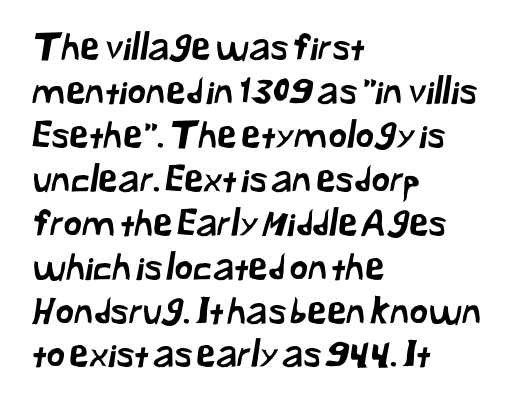
{"serif": "no", "width": "normal", "stroke_contrast": "low", "x_height": "medium", "monospaced": "no", "underline": "no", "align": "left", "line_spacing_ratio": 1.22, "letter_spacing": "normal", "letter_spacing_em": 0.0, "glyph_px": 36}
